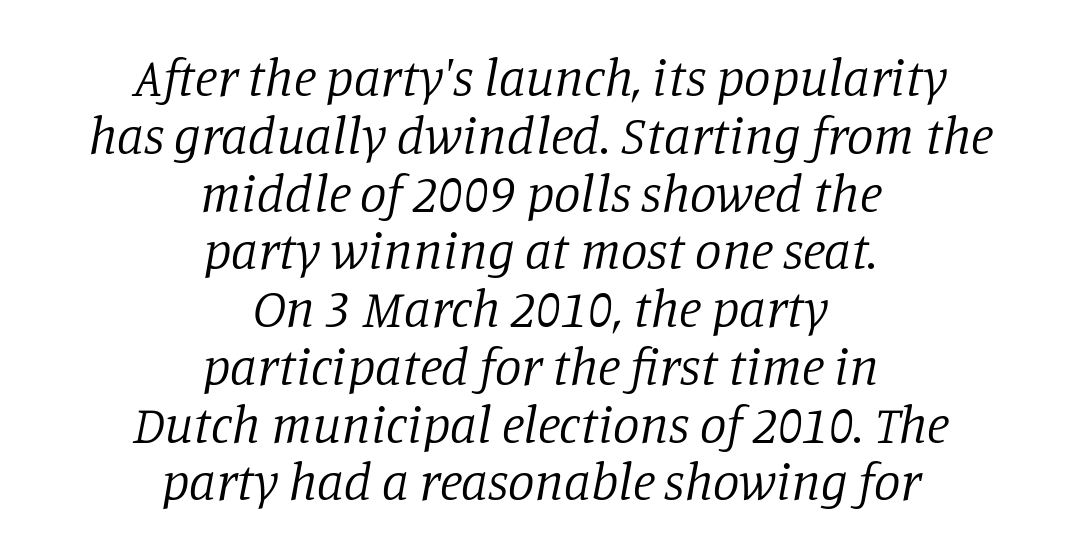
Q: Is the text bold? A: No.
Q: Is the text italic (slanted)? A: Yes, it leans right by about 11 degrees.
Q: Is the typeface a serif or a sans-serif typeface? A: Serif.
Q: Is the text underlined? A: No.
Q: How is the paragraph aligned? A: Centered.
Q: Is the spacing between letters normal or unusually wide? A: Normal.
Q: Is the spacing between lines tight, normal or loose? A: Tight.
Q: Width (condensed, normal, or wide)? A: Normal.
Q: Stroke contrast? A: Low.
Q: x-height? A: Large.
Q: Monospaced? A: No.
